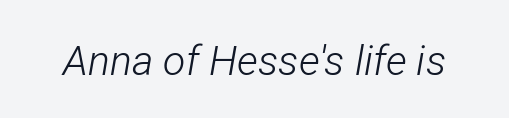
{"italic": "yes", "lean": "right", "slant_degrees": 12, "bold": "no", "weight": "light", "width": "condensed", "stroke_contrast": "low", "x_height": "medium", "monospaced": "no", "underline": "no", "letter_spacing": "normal", "letter_spacing_em": 0.0, "glyph_px": 41}
